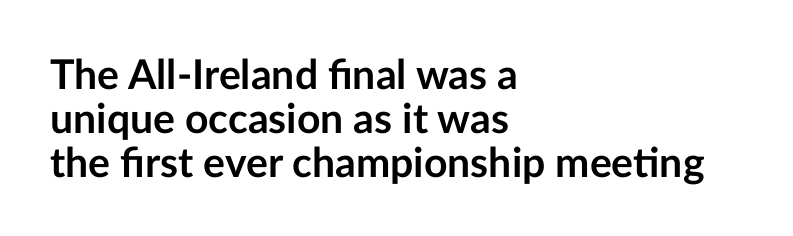
Leftover space on each line is placed entirely after the last word. Nope, no serifs anywhere on these letters. Unmarked baselines from the first word to the last. The letters sit at their default tracking, neither squeezed nor spread. A full-strength bold gives these letters their thick strokes. The face used here is proportionally spaced, like ordinary book or web type.
